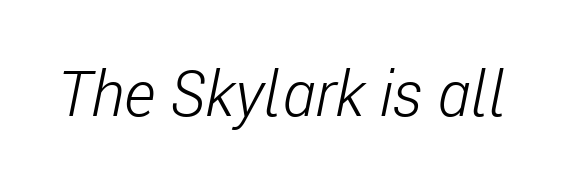
When letters slant like this, we call the style italic. The space beneath each line is pristine and unruled. What stands out about the letter spacing? Nothing — it is the standard amount. A typesetter would call this proportional, since set widths differ per character.
